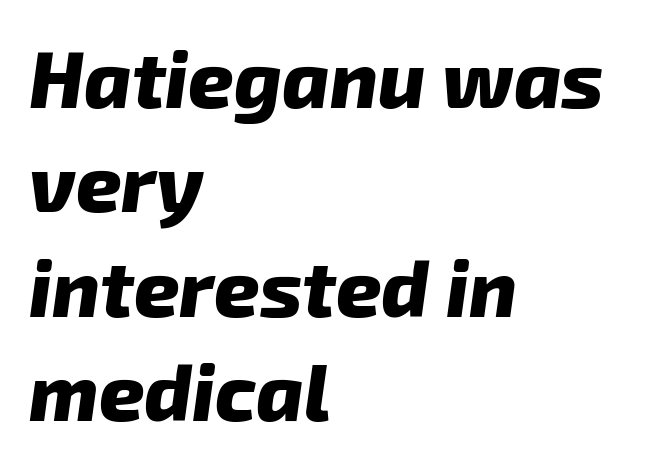
Q: Is the text bold? A: Yes.
Q: Is the text italic (slanted)? A: Yes, it leans right by about 8 degrees.
Q: Is the text underlined? A: No.
Q: How is the paragraph aligned? A: Left-aligned.
Q: Is the spacing between letters normal or unusually wide? A: Normal.
Q: Is the spacing between lines tight, normal or loose? A: Normal.
Q: Width (condensed, normal, or wide)? A: Normal.
Q: Stroke contrast? A: Low.
Q: x-height? A: Medium.
Q: Monospaced? A: No.
